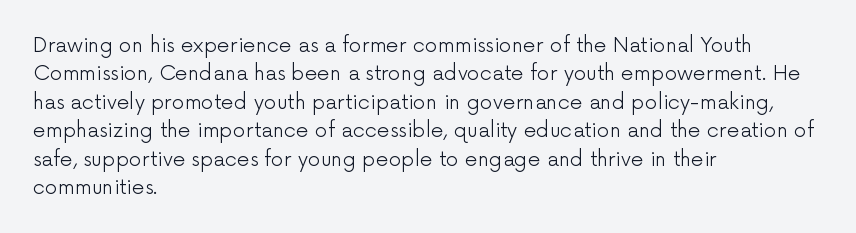
Glyph-to-glyph distance matches everyday printed text. One glance says typical: line gaps are just what's usual. A bare baseline throughout the passage. Does the lettering tilt? It doesn't — this is upright.
